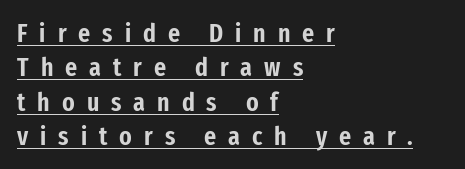
{"italic": "no", "underline": "yes", "align": "left", "line_spacing": "normal", "line_spacing_ratio": 1.32, "letter_spacing": "wide", "letter_spacing_em": 0.46, "glyph_px": 26}
